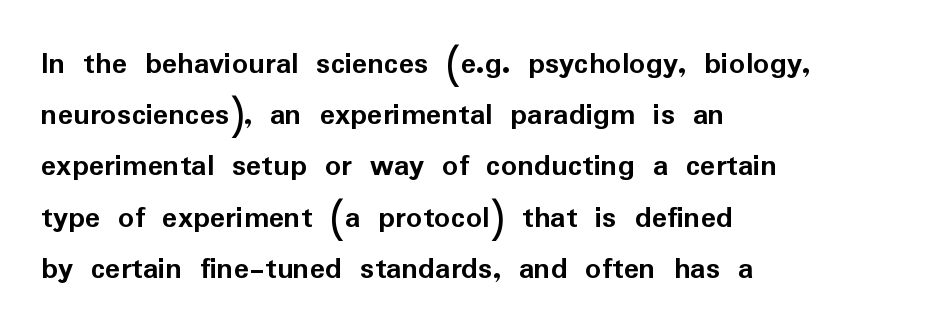
Is there any slant? The stems are plumb. Typesetter's note: full bold, strokes at maximum text heaviness. Every row of glyphs begins at an identical x-position on the left. What's the leading like? Ordinary, nothing unusual. The rendering uses natural spacing where letterforms have individual widths. Nobody drew a line under any word here.
